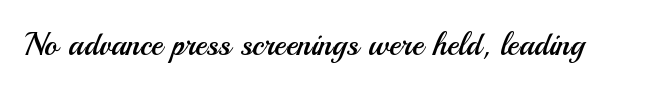
{"serif": "no", "bold": "no", "weight": "regular", "width": "normal", "stroke_contrast": "medium", "x_height": "small", "monospaced": "no", "underline": "no", "letter_spacing": "normal", "letter_spacing_em": 0.0, "glyph_px": 32}
